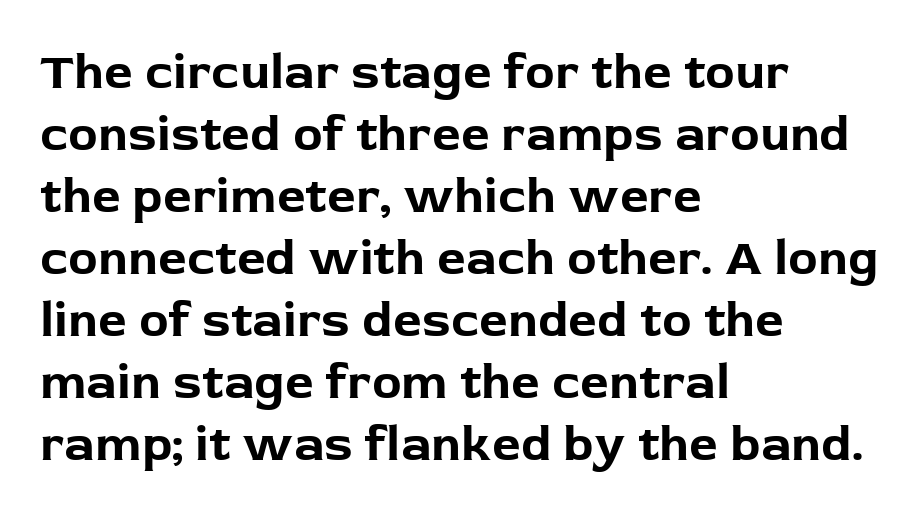
Q: Is the text bold? A: Yes.
Q: Is the text italic (slanted)? A: No, it is upright.
Q: Is the typeface a serif or a sans-serif typeface? A: Sans-serif.
Q: Is the text underlined? A: No.
Q: How is the paragraph aligned? A: Left-aligned.
Q: Is the spacing between letters normal or unusually wide? A: Normal.
Q: Width (condensed, normal, or wide)? A: Normal.
Q: Stroke contrast? A: Low.
Q: x-height? A: Medium.
Q: Monospaced? A: No.
